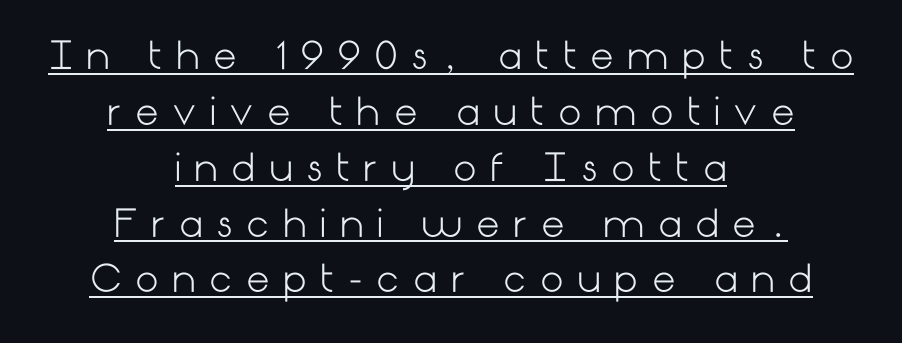
Q: Is the text bold? A: No.
Q: Is the text italic (slanted)? A: No, it is upright.
Q: Is the typeface a serif or a sans-serif typeface? A: Sans-serif.
Q: Is the text underlined? A: Yes.
Q: How is the paragraph aligned? A: Centered.
Q: Is the spacing between letters normal or unusually wide? A: Unusually wide.
Q: Is the spacing between lines tight, normal or loose? A: Normal.
Q: Width (condensed, normal, or wide)? A: Normal.
Q: Stroke contrast? A: Low.
Q: x-height? A: Medium.
